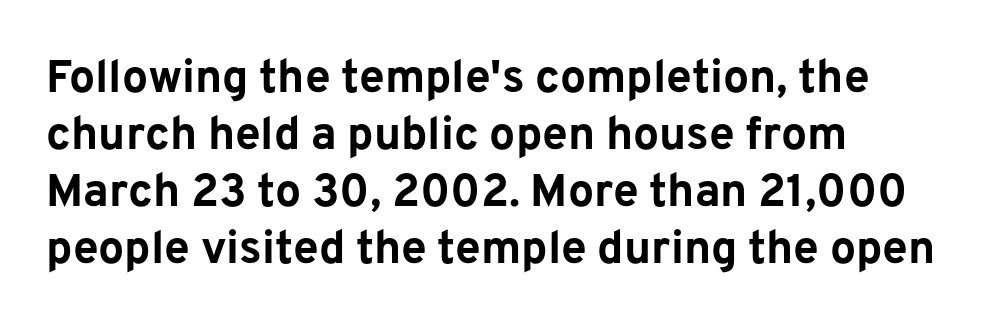
Q: Is the text bold? A: Yes.
Q: Is the text italic (slanted)? A: No, it is upright.
Q: Is the typeface a serif or a sans-serif typeface? A: Sans-serif.
Q: Is the text underlined? A: No.
Q: Is the spacing between letters normal or unusually wide? A: Normal.
Q: Width (condensed, normal, or wide)? A: Normal.
Q: Stroke contrast? A: Low.
Q: x-height? A: Medium.
Q: Monospaced? A: No.
